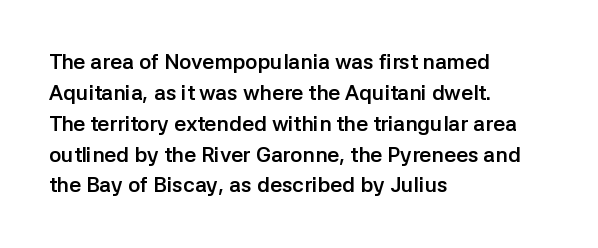
Q: Is the text bold? A: Yes.
Q: Is the text italic (slanted)? A: No, it is upright.
Q: Is the text underlined? A: No.
Q: How is the paragraph aligned? A: Left-aligned.
Q: Is the spacing between letters normal or unusually wide? A: Normal.
Q: Is the spacing between lines tight, normal or loose? A: Normal.
